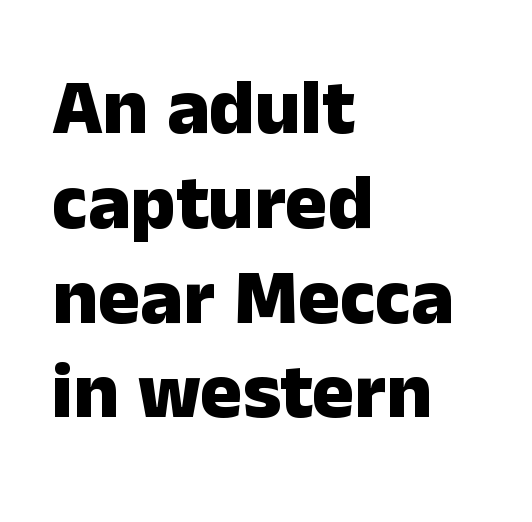
Q: Is the text bold? A: Yes.
Q: Is the text italic (slanted)? A: No, it is upright.
Q: Is the typeface a serif or a sans-serif typeface? A: Sans-serif.
Q: Is the text underlined? A: No.
Q: How is the paragraph aligned? A: Left-aligned.
Q: Is the spacing between letters normal or unusually wide? A: Normal.
Q: Width (condensed, normal, or wide)? A: Normal.
Q: Stroke contrast? A: Low.
Q: x-height? A: Medium.
Q: Monospaced? A: No.
